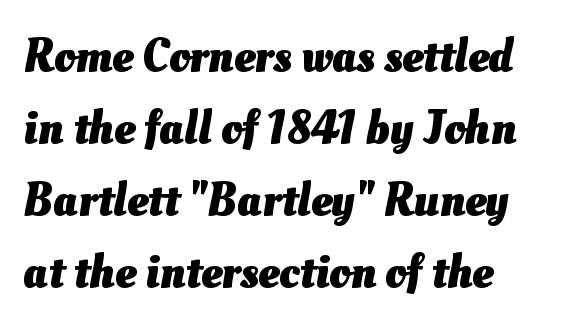
{"bold": "yes", "weight": "heavy", "width": "normal", "stroke_contrast": "medium", "x_height": "small", "monospaced": "no", "underline": "no", "align": "left", "line_spacing": "normal", "line_spacing_ratio": 1.53, "letter_spacing": "normal", "letter_spacing_em": 0.0, "glyph_px": 47}
